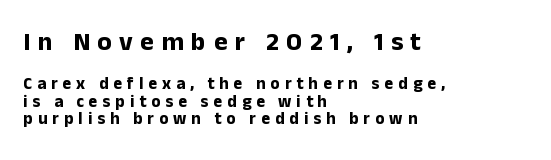
{"italic": "no", "bold": "yes", "underline": "no", "align": "left", "line_spacing": "tight", "line_spacing_ratio": 1.04, "letter_spacing": "wide", "letter_spacing_em": 0.29, "larger_block": "first", "size_ratio": 1.53, "glyph_px": 26}
